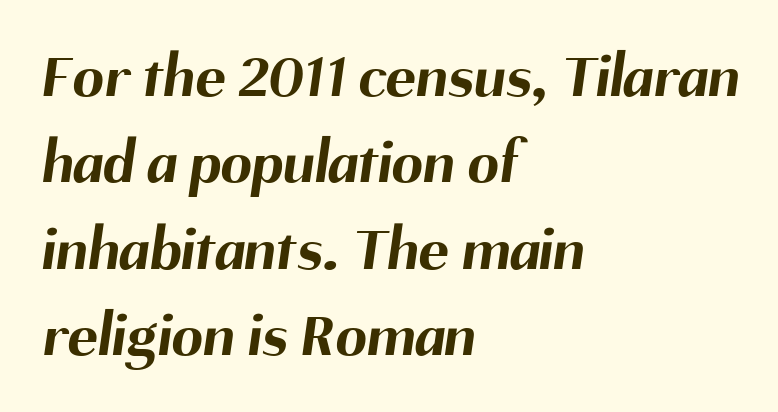
Q: Is the text bold? A: Yes.
Q: Is the typeface a serif or a sans-serif typeface? A: Sans-serif.
Q: Is the text underlined? A: No.
Q: How is the paragraph aligned? A: Left-aligned.
Q: Is the spacing between letters normal or unusually wide? A: Normal.
Q: Is the spacing between lines tight, normal or loose? A: Normal.
Q: Width (condensed, normal, or wide)? A: Normal.
Q: Stroke contrast? A: Medium.
Q: x-height? A: Medium.
Q: Monospaced? A: No.
